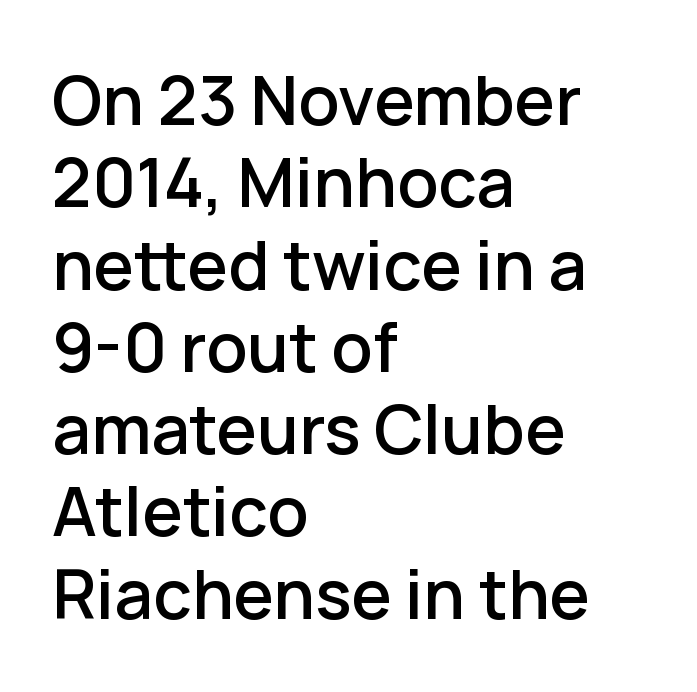
{"serif": "no", "italic": "no", "width": "normal", "stroke_contrast": "low", "x_height": "medium", "monospaced": "no", "underline": "no", "align": "left", "line_spacing_ratio": 1.21, "letter_spacing": "normal", "letter_spacing_em": 0.0, "glyph_px": 68}
